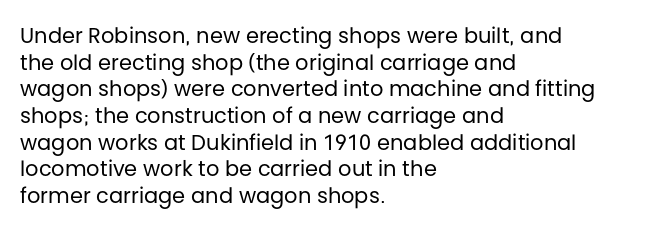
Summary of weight: not heavy and not bold. The vertical gap from one line to the next is medium. The type is set solid horizontally, with unmodified tracking. No italicization has been applied; the sample stays upright. The paragraph shown leans on its left margin. The gap between lines stays unmarked.
